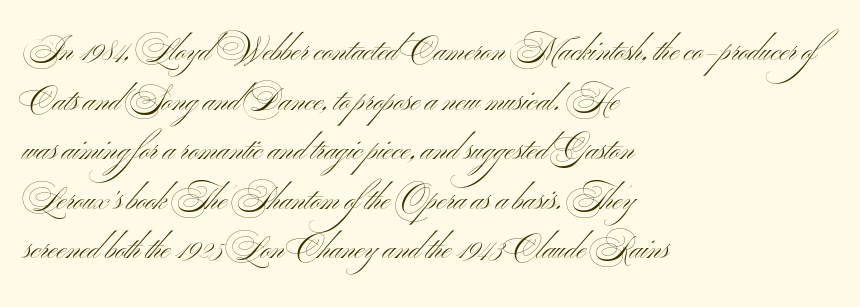
Q: Is the text bold? A: No.
Q: Is the text italic (slanted)? A: Yes.
Q: Is the typeface a serif or a sans-serif typeface? A: Sans-serif.
Q: Is the text underlined? A: No.
Q: How is the paragraph aligned? A: Left-aligned.
Q: Is the spacing between letters normal or unusually wide? A: Normal.
Q: Is the spacing between lines tight, normal or loose? A: Normal.
Q: Width (condensed, normal, or wide)? A: Wide.
Q: Stroke contrast? A: Medium.
Q: x-height? A: Small.
Q: Monospaced? A: No.
